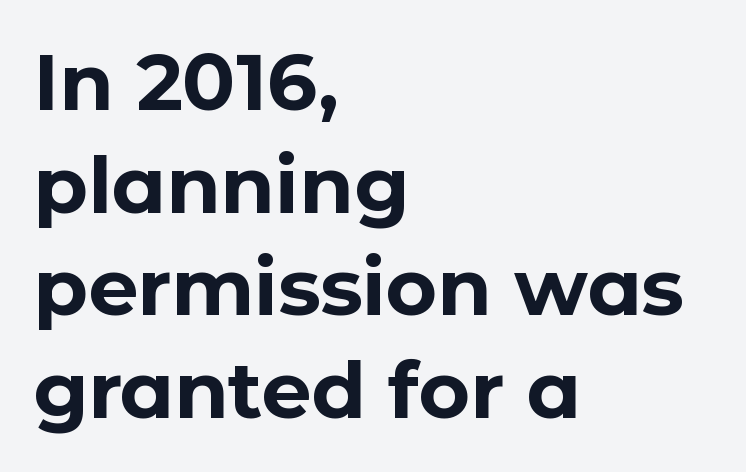
The image shows 79 px bold sans-serif type, upright; set left-aligned, normal line spacing (1.3x), normal letter spacing, not underlined; low stroke contrast and a medium x-height.
